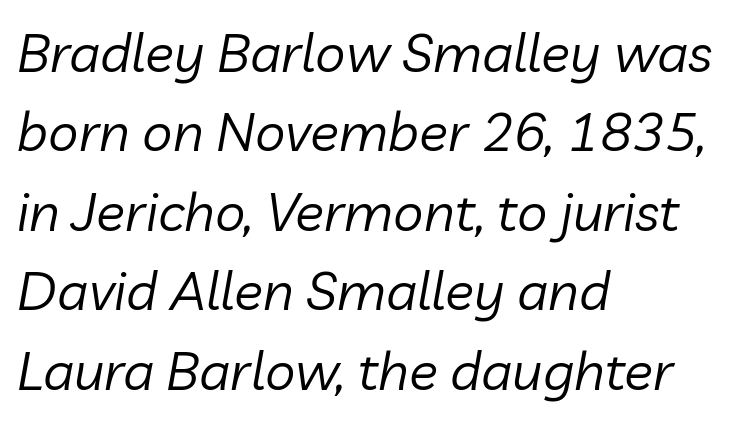
Q: Is the text bold? A: No.
Q: Is the text italic (slanted)? A: Yes, it leans right by about 10 degrees.
Q: Is the text underlined? A: No.
Q: How is the paragraph aligned? A: Left-aligned.
Q: Is the spacing between letters normal or unusually wide? A: Normal.
Q: Is the spacing between lines tight, normal or loose? A: Normal.
Q: Width (condensed, normal, or wide)? A: Normal.
Q: Stroke contrast? A: Low.
Q: x-height? A: Medium.
Q: Monospaced? A: No.
